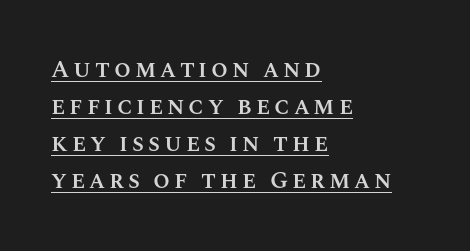
Q: Is the text bold? A: Semi-bold.
Q: Is the text italic (slanted)? A: No, it is upright.
Q: Is the text underlined? A: Yes.
Q: How is the paragraph aligned? A: Left-aligned.
Q: Is the spacing between lines tight, normal or loose? A: Normal.
